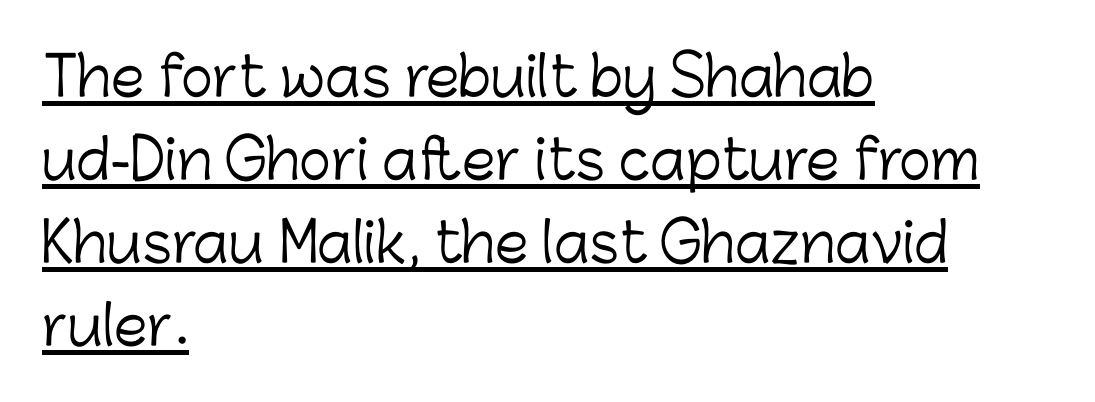
Q: Is the text bold? A: No.
Q: Is the text italic (slanted)? A: No, it is upright.
Q: Is the typeface a serif or a sans-serif typeface? A: Sans-serif.
Q: Is the text underlined? A: Yes.
Q: How is the paragraph aligned? A: Left-aligned.
Q: Is the spacing between letters normal or unusually wide? A: Normal.
Q: Is the spacing between lines tight, normal or loose? A: Normal.
Q: Width (condensed, normal, or wide)? A: Normal.
Q: Stroke contrast? A: Low.
Q: x-height? A: Medium.
Q: Monospaced? A: No.
